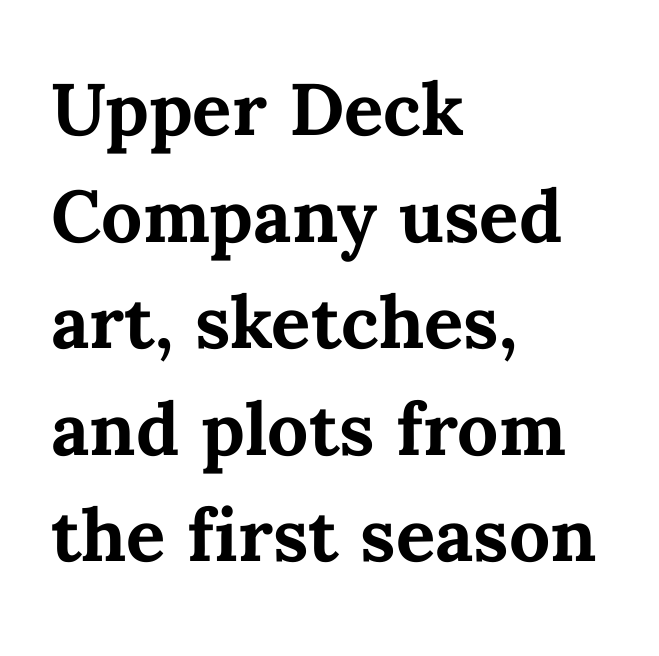
The image shows 73 px bold type, upright; set left-aligned, normal line spacing (1.46x), normal letter spacing, not underlined; medium stroke contrast and a medium x-height.
